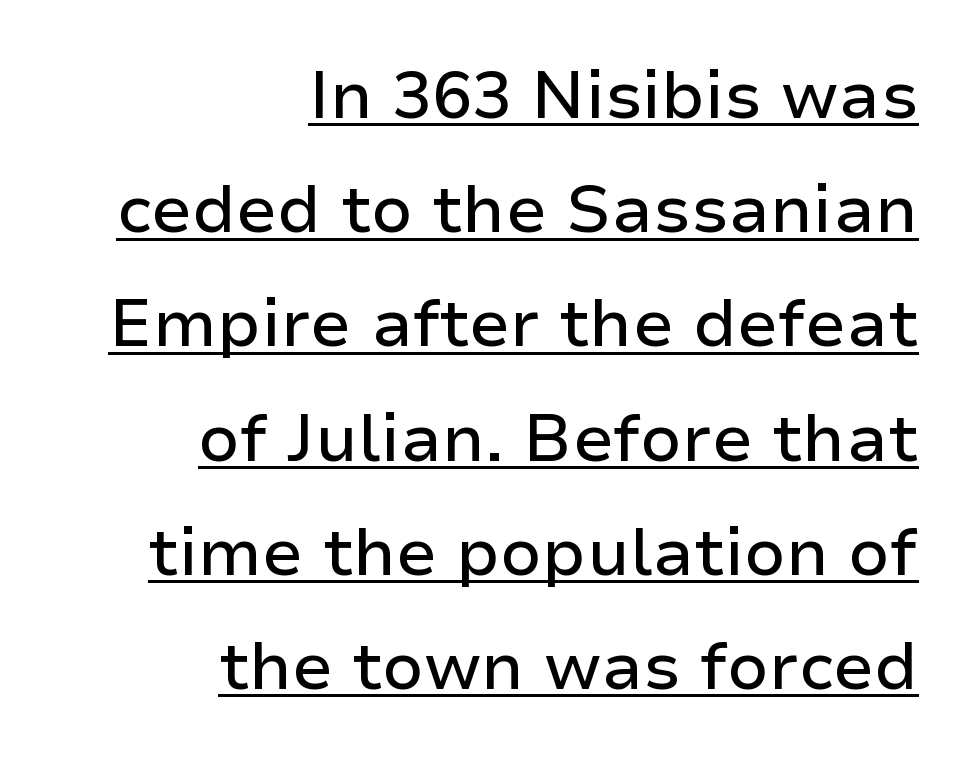
The image shows 66 px sans-serif type, upright; set right-aligned, line spacing 1.73x, normal letter spacing, underlined; low stroke contrast and a medium x-height.
